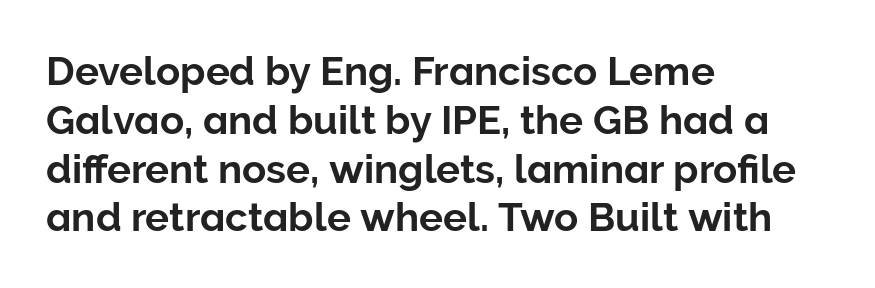
Is this a fixed-width face? No — the glyphs have proportional, varying widths. Is this a sans? Yes — the strokes have no serifs. The letters sit at their default tracking, neither squeezed nor spread. This rendering uses left alignment, leaving the right contour irregular. Do the letters lean? They stand straight. Glance below the letters and you will spot only blank space.
